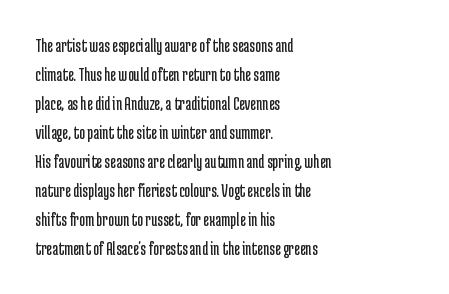
The image shows 20 px text type, upright; set left-aligned, normal line spacing (1.45x), normal letter spacing, not underlined.
